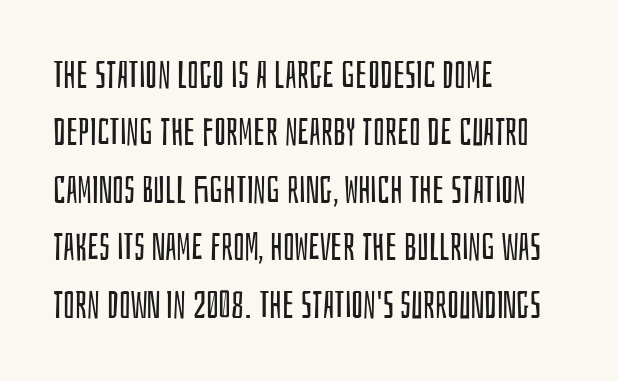
Q: Is the text bold? A: No.
Q: Is the text italic (slanted)? A: No, it is upright.
Q: Is the typeface a serif or a sans-serif typeface? A: Sans-serif.
Q: Is the text underlined? A: No.
Q: How is the paragraph aligned? A: Left-aligned.
Q: Is the spacing between letters normal or unusually wide? A: Normal.
Q: Is the spacing between lines tight, normal or loose? A: Normal.
Q: Width (condensed, normal, or wide)? A: Condensed.
Q: Stroke contrast? A: Low.
Q: x-height? A: Large.
Q: Monospaced? A: No.
